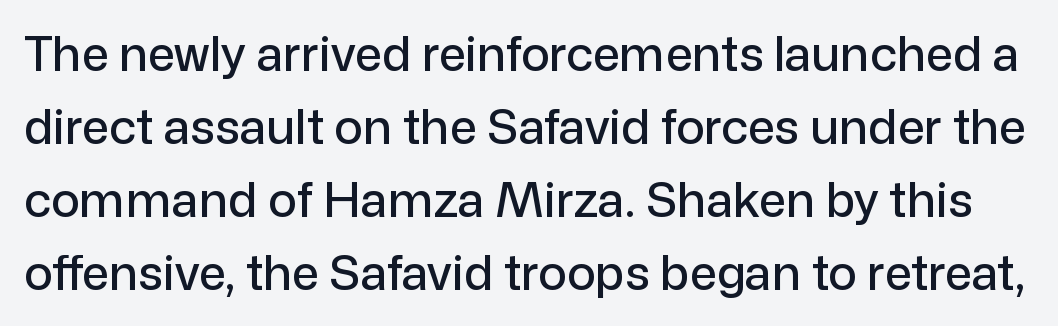
The image shows 48 px sans-serif type, upright; set normal line spacing (1.52x), normal letter spacing, not underlined; low stroke contrast and a medium x-height.
